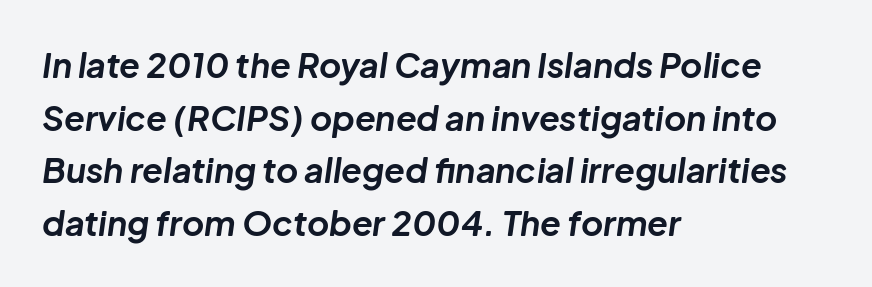
Q: Is the text bold? A: Yes.
Q: Is the text italic (slanted)? A: Yes, it leans right by about 8 degrees.
Q: Is the text underlined? A: No.
Q: How is the paragraph aligned? A: Left-aligned.
Q: Is the spacing between letters normal or unusually wide? A: Normal.
Q: Is the spacing between lines tight, normal or loose? A: Normal.
Q: Width (condensed, normal, or wide)? A: Normal.
Q: Stroke contrast? A: Low.
Q: x-height? A: Medium.
Q: Monospaced? A: No.
